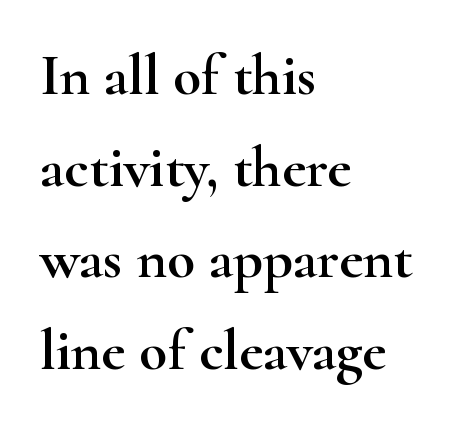
Q: Is the text italic (slanted)? A: No, it is upright.
Q: Is the typeface a serif or a sans-serif typeface? A: Serif.
Q: Is the text underlined? A: No.
Q: How is the paragraph aligned? A: Left-aligned.
Q: Is the spacing between letters normal or unusually wide? A: Normal.
Q: Is the spacing between lines tight, normal or loose? A: Normal.
Q: Width (condensed, normal, or wide)? A: Wide.
Q: Stroke contrast? A: High.
Q: x-height? A: Small.
Q: Monospaced? A: No.
